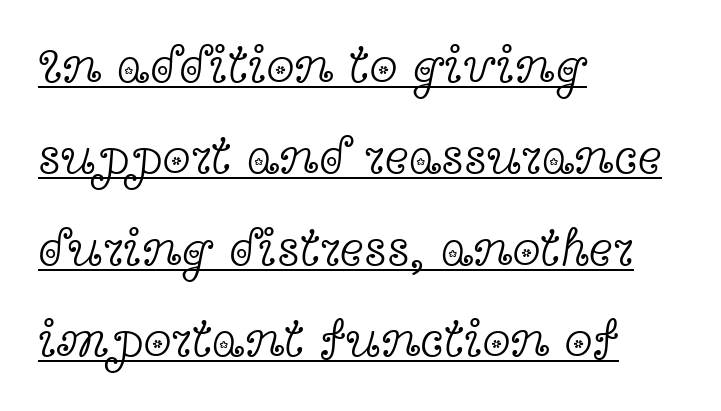
Q: Is the text bold? A: No.
Q: Is the text italic (slanted)? A: Yes.
Q: Is the typeface a serif or a sans-serif typeface? A: Serif.
Q: Is the text underlined? A: Yes.
Q: How is the paragraph aligned? A: Left-aligned.
Q: Is the spacing between letters normal or unusually wide? A: Normal.
Q: Width (condensed, normal, or wide)? A: Wide.
Q: x-height? A: Medium.
Q: Monospaced? A: No.
